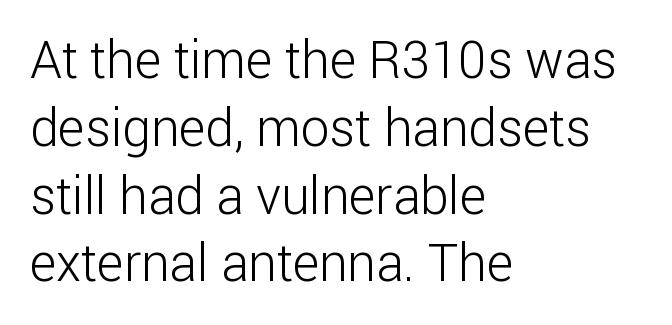
The lines in this sample share a left origin and differ only in where they stop. Tall strokes in this sample are plumb rather than angled. Letters rest on an invisible, unmarked baseline. Note the varied advance widths — an 'i' is clearly narrower than an 'm'.
